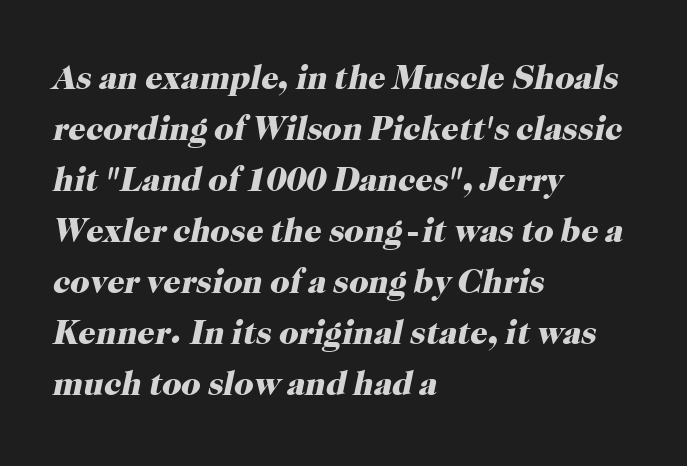
Q: Is the text bold? A: Yes.
Q: Is the text italic (slanted)? A: Yes, it leans right by about 12 degrees.
Q: Is the typeface a serif or a sans-serif typeface? A: Serif.
Q: Is the text underlined? A: No.
Q: How is the paragraph aligned? A: Left-aligned.
Q: Is the spacing between letters normal or unusually wide? A: Normal.
Q: Is the spacing between lines tight, normal or loose? A: Normal.
Q: Width (condensed, normal, or wide)? A: Normal.
Q: Stroke contrast? A: High.
Q: x-height? A: Medium.
Q: Monospaced? A: No.
